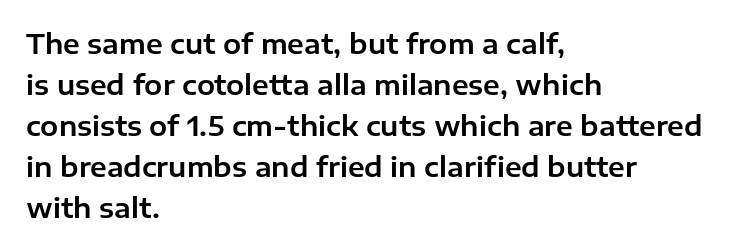
Q: Is the text italic (slanted)? A: No, it is upright.
Q: Is the text underlined? A: No.
Q: How is the paragraph aligned? A: Left-aligned.
Q: Is the spacing between letters normal or unusually wide? A: Normal.
Q: Is the spacing between lines tight, normal or loose? A: Normal.
